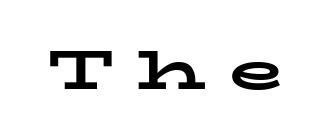
Q: Is the text bold? A: Yes.
Q: Is the text italic (slanted)? A: No, it is upright.
Q: Is the typeface a serif or a sans-serif typeface? A: Serif.
Q: Is the text underlined? A: No.
Q: Is the spacing between letters normal or unusually wide? A: Unusually wide.
Q: Width (condensed, normal, or wide)? A: Wide.
Q: Stroke contrast? A: Low.
Q: x-height? A: Medium.
Q: Monospaced? A: No.
